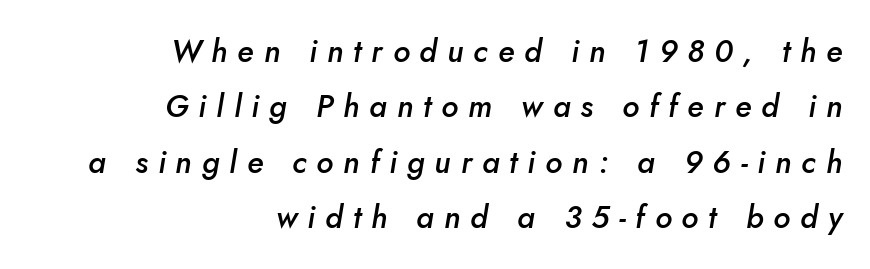
The image shows 31 px semibold type, italic (leaning right); set right-aligned, line spacing 1.79x, unusually wide letter spacing (+0.32 em), not underlined; low stroke contrast and a small x-height.
